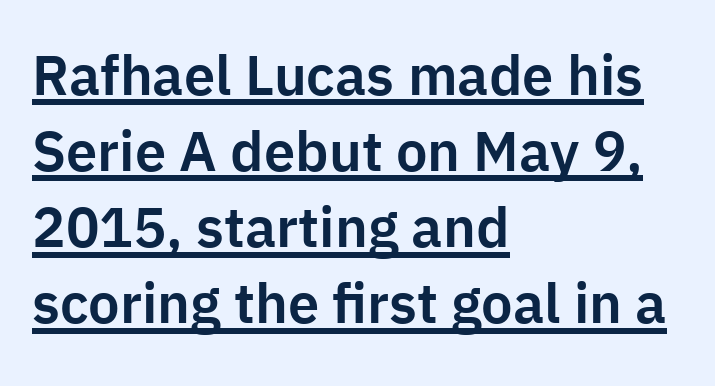
Q: Is the text italic (slanted)? A: No, it is upright.
Q: Is the typeface a serif or a sans-serif typeface? A: Sans-serif.
Q: Is the text underlined? A: Yes.
Q: How is the paragraph aligned? A: Left-aligned.
Q: Is the spacing between letters normal or unusually wide? A: Normal.
Q: Is the spacing between lines tight, normal or loose? A: Normal.
Q: Width (condensed, normal, or wide)? A: Normal.
Q: Stroke contrast? A: Low.
Q: x-height? A: Medium.
Q: Monospaced? A: No.
